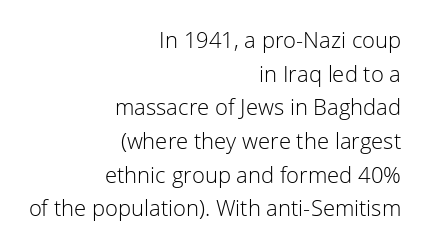
Q: Is the text bold? A: No.
Q: Is the text italic (slanted)? A: No, it is upright.
Q: Is the text underlined? A: No.
Q: How is the paragraph aligned? A: Right-aligned.
Q: Is the spacing between letters normal or unusually wide? A: Normal.
Q: Is the spacing between lines tight, normal or loose? A: Normal.
